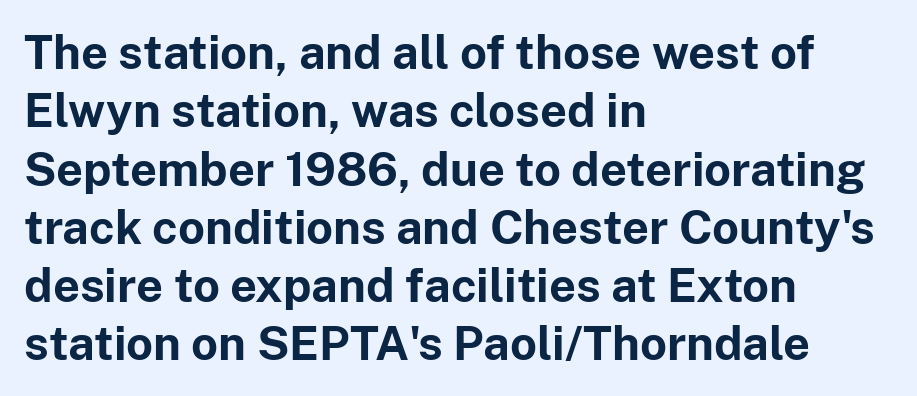
The image shows 47 px bold sans-serif type, upright; set left-aligned, line spacing 1.24x, normal letter spacing, not underlined; low stroke contrast and a medium x-height.
